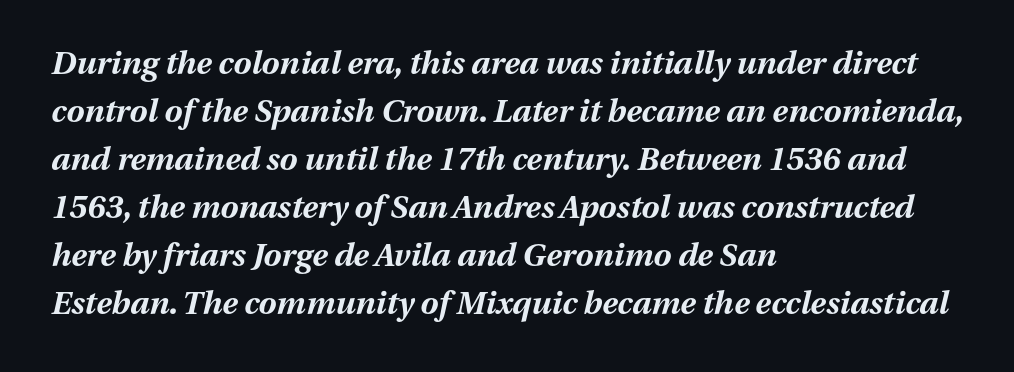
These lines sit exactly where default settings would place them. The ragged edge is on the right, which tells us the setting is flush left. The glyphs are unaccompanied by any horizontal stroke below them. Look at the stroke-to-counter ratio: heavy, a bold. These lines are rendered in a variable-pitch font. Tracking here is standard; glyphs follow each other at the usual distance.
